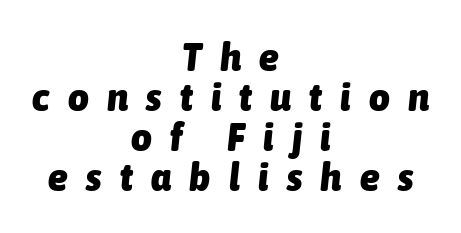
{"italic": "yes", "lean": "right", "slant_degrees": 6, "bold": "yes", "weight": "heavy", "width": "condensed", "stroke_contrast": "low", "x_height": "medium", "monospaced": "no", "underline": "no", "align": "center", "line_spacing": "tight", "line_spacing_ratio": 1.0, "letter_spacing": "wide", "letter_spacing_em": 0.46, "glyph_px": 40}
